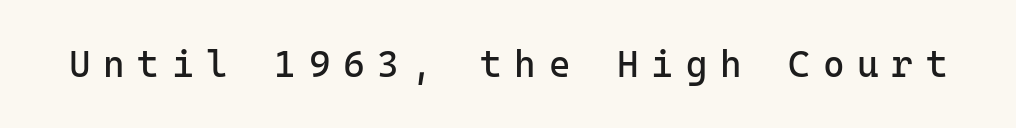
The image shows 37 px regular-weight sans-serif type, upright, monospaced; set unusually wide letter spacing (+0.34 em), not underlined; low stroke contrast and a medium x-height.
